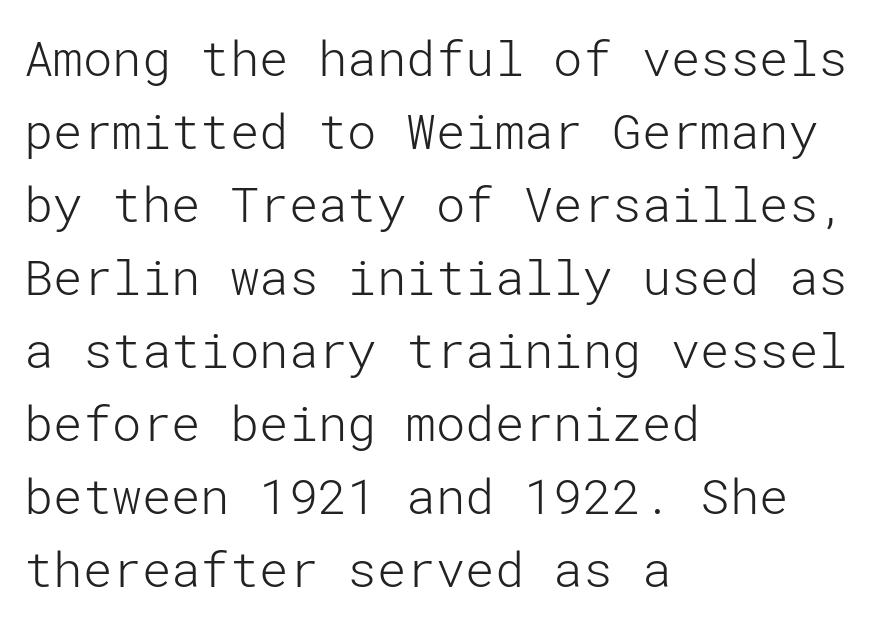
The image shows 49 px light sans-serif type, upright; set left-aligned, normal line spacing (1.49x), normal letter spacing, not underlined; low stroke contrast and a medium x-height.
